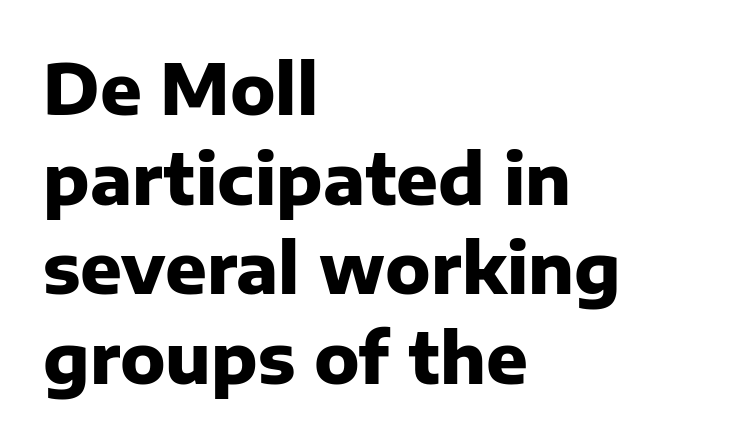
Q: Is the text bold? A: Yes.
Q: Is the text italic (slanted)? A: No, it is upright.
Q: Is the typeface a serif or a sans-serif typeface? A: Sans-serif.
Q: Is the text underlined? A: No.
Q: How is the paragraph aligned? A: Left-aligned.
Q: Is the spacing between letters normal or unusually wide? A: Normal.
Q: Is the spacing between lines tight, normal or loose? A: Normal.
Q: Width (condensed, normal, or wide)? A: Normal.
Q: Stroke contrast? A: Low.
Q: x-height? A: Medium.
Q: Monospaced? A: No.
